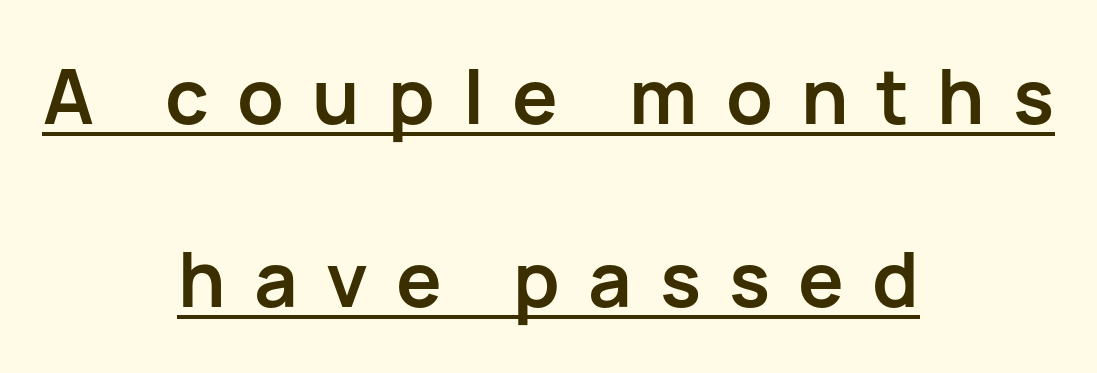
The image shows 76 px semibold sans-serif type, upright; set centered, loose line spacing (2.41x), unusually wide letter spacing (+0.37 em), underlined; low stroke contrast and a medium x-height.
